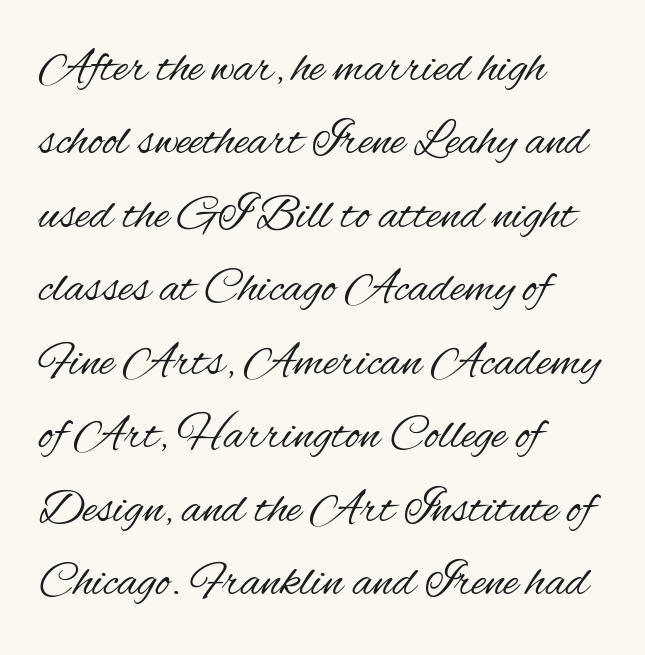
Quick note: underline off. No letter is thick-stroked: the sample isn't bold. Examine the stroke ends and you'll find no serifs. This sample has the flowing, uneven cadence of proportional lettering. The space between consecutive lines is moderate.
